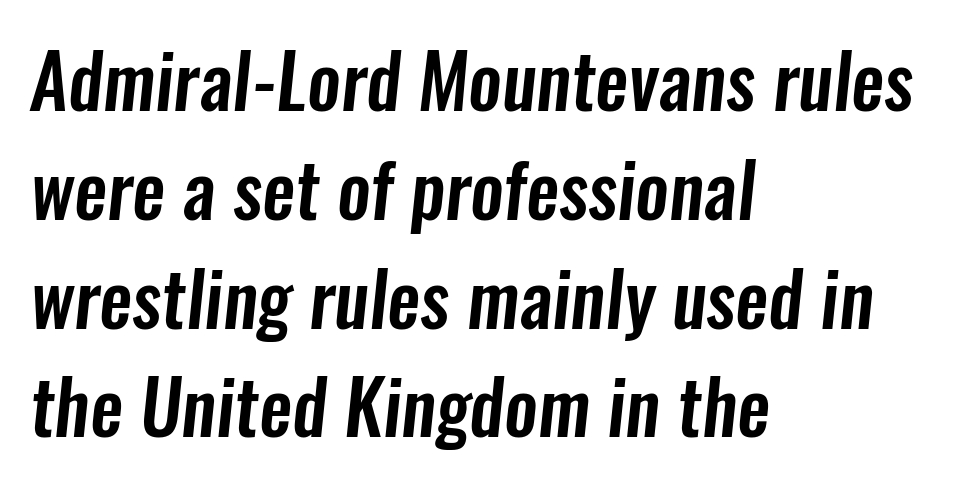
Q: Is the typeface a serif or a sans-serif typeface? A: Sans-serif.
Q: Is the text underlined? A: No.
Q: How is the paragraph aligned? A: Left-aligned.
Q: Is the spacing between letters normal or unusually wide? A: Normal.
Q: Is the spacing between lines tight, normal or loose? A: Normal.
Q: Width (condensed, normal, or wide)? A: Condensed.
Q: Stroke contrast? A: Low.
Q: x-height? A: Medium.
Q: Monospaced? A: No.
